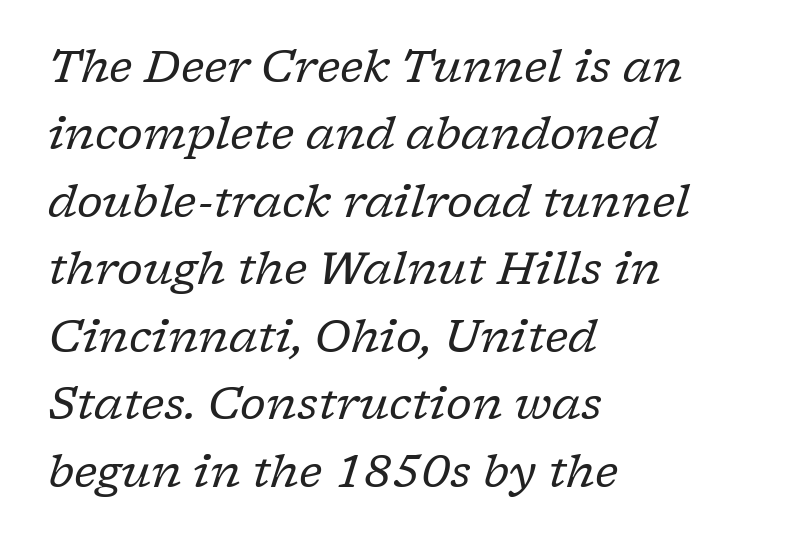
The image shows 45 px regular-weight serif type, italic (leaning right); set left-aligned, normal line spacing (1.5x), normal letter spacing, not underlined; low stroke contrast and a medium x-height.
